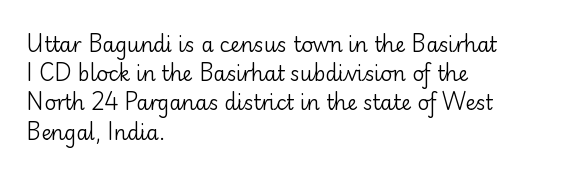
{"italic": "no", "bold": "no", "underline": "no", "align": "left", "line_spacing": "normal", "line_spacing_ratio": 1.46, "letter_spacing": "normal", "letter_spacing_em": 0.0, "glyph_px": 20}
